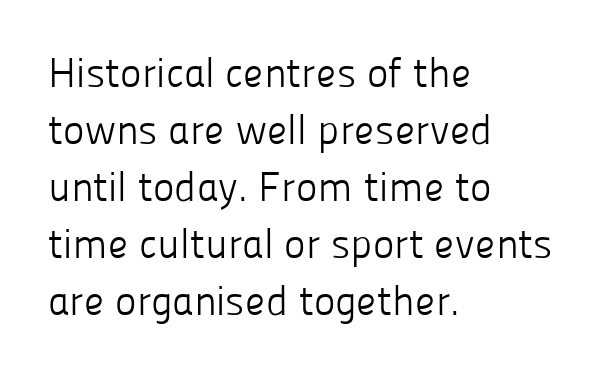
{"serif": "no", "italic": "no", "bold": "no", "weight": "light", "width": "normal", "stroke_contrast": "low", "x_height": "medium", "monospaced": "no", "underline": "no", "align": "left", "line_spacing": "normal", "line_spacing_ratio": 1.39, "letter_spacing": "normal", "letter_spacing_em": 0.0, "glyph_px": 41}
